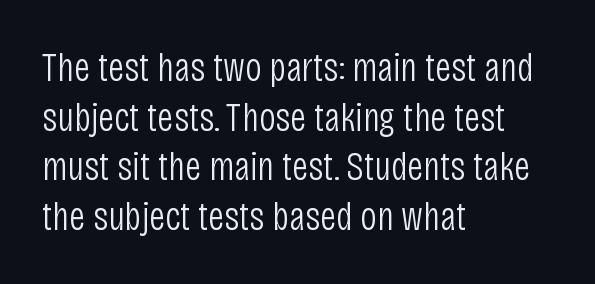
Q: Is the text bold? A: No.
Q: Is the text italic (slanted)? A: No, it is upright.
Q: Is the typeface a serif or a sans-serif typeface? A: Sans-serif.
Q: Is the text underlined? A: No.
Q: How is the paragraph aligned? A: Left-aligned.
Q: Is the spacing between letters normal or unusually wide? A: Normal.
Q: Width (condensed, normal, or wide)? A: Condensed.
Q: Stroke contrast? A: Low.
Q: x-height? A: Large.
Q: Monospaced? A: No.
